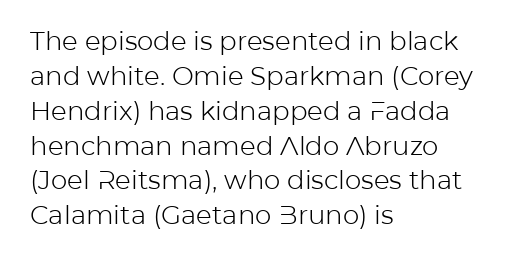
Q: Is the text bold? A: No.
Q: Is the text italic (slanted)? A: No, it is upright.
Q: Is the text underlined? A: No.
Q: How is the paragraph aligned? A: Left-aligned.
Q: Is the spacing between letters normal or unusually wide? A: Normal.
Q: Is the spacing between lines tight, normal or loose? A: Normal.
